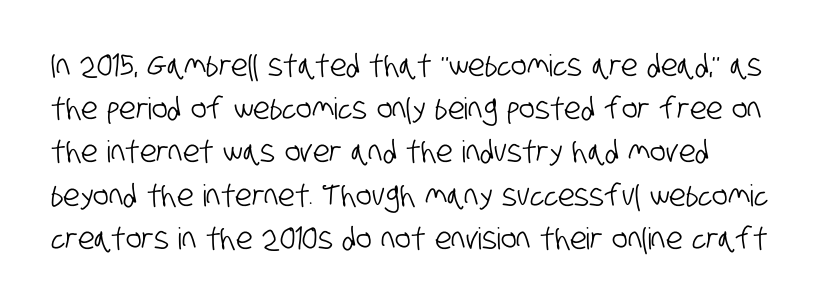
{"serif": "no", "width": "condensed", "stroke_contrast": "low", "x_height": "large", "monospaced": "no", "underline": "no", "line_spacing": "normal", "line_spacing_ratio": 1.44, "letter_spacing": "normal", "letter_spacing_em": 0.0, "glyph_px": 30}
